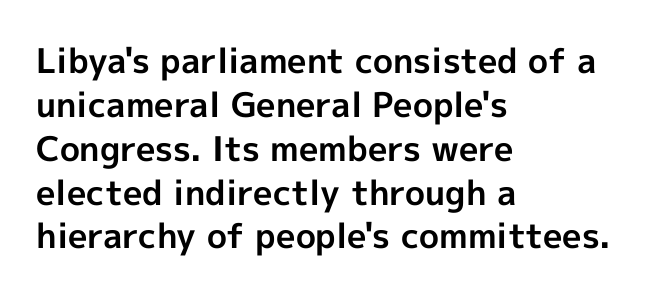
The image shows 34 px bold sans-serif type, upright; set left-aligned, normal line spacing (1.29x), normal letter spacing, not underlined; a medium x-height.
